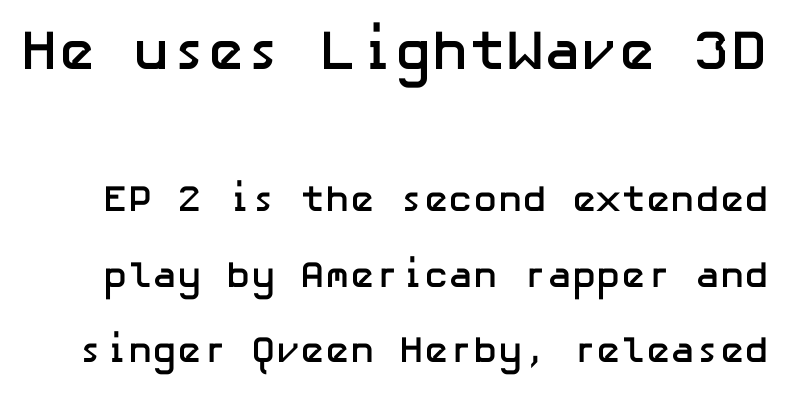
Q: Is the text bold? A: Yes.
Q: Is the text italic (slanted)? A: No, it is upright.
Q: Is the typeface a serif or a sans-serif typeface? A: Sans-serif.
Q: Is the text underlined? A: No.
Q: Is the spacing between letters normal or unusually wide? A: Normal.
Q: Is the spacing between lines tight, normal or loose? A: Loose.
Q: Which block of text is set in a larger size, the first (top) or the second (bottom)? A: The first (top) one.
Q: Width (condensed, normal, or wide)? A: Normal.
Q: Stroke contrast? A: Low.
Q: x-height? A: Medium.
